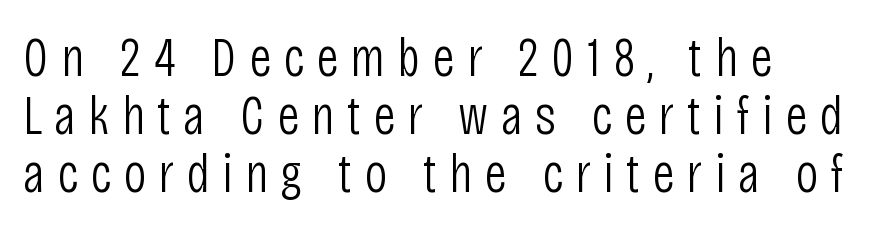
{"serif": "no", "italic": "no", "bold": "no", "weight": "light", "width": "condensed", "stroke_contrast": "low", "x_height": "large", "monospaced": "no", "underline": "no", "align": "left", "line_spacing": "tight", "line_spacing_ratio": 1.04, "letter_spacing": "wide", "letter_spacing_em": 0.22, "glyph_px": 56}
